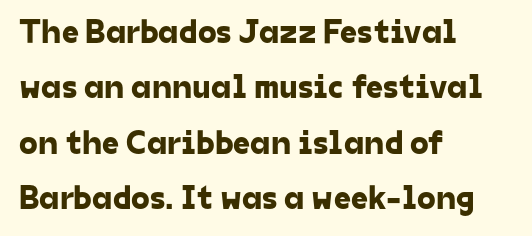
{"serif": "no", "width": "normal", "stroke_contrast": "low", "x_height": "medium", "monospaced": "no", "underline": "no", "align": "left", "line_spacing": "normal", "line_spacing_ratio": 1.63, "letter_spacing": "normal", "letter_spacing_em": 0.0, "glyph_px": 34}
